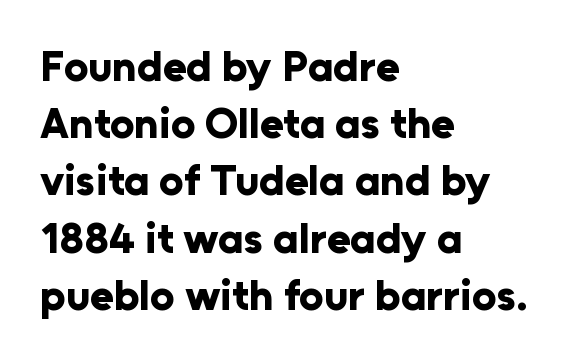
{"serif": "no", "italic": "no", "bold": "yes", "weight": "bold", "width": "normal", "stroke_contrast": "low", "x_height": "medium", "monospaced": "no", "underline": "no", "align": "left", "line_spacing": "normal", "line_spacing_ratio": 1.33, "letter_spacing": "normal", "letter_spacing_em": 0.0, "glyph_px": 43}
